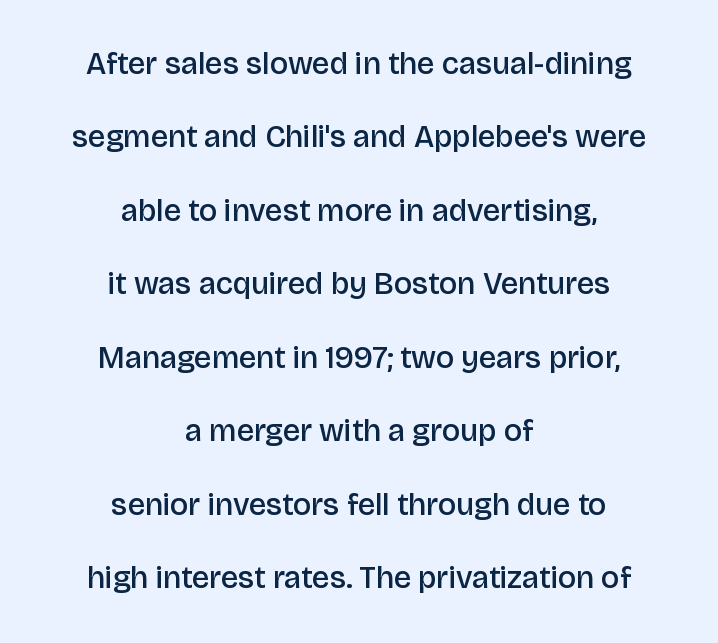
Q: Is the text bold? A: Semi-bold.
Q: Is the text italic (slanted)? A: No, it is upright.
Q: Is the typeface a serif or a sans-serif typeface? A: Sans-serif.
Q: Is the text underlined? A: No.
Q: How is the paragraph aligned? A: Centered.
Q: Is the spacing between letters normal or unusually wide? A: Normal.
Q: Is the spacing between lines tight, normal or loose? A: Loose.
Q: Width (condensed, normal, or wide)? A: Normal.
Q: Stroke contrast? A: Low.
Q: x-height? A: Large.
Q: Monospaced? A: No.
